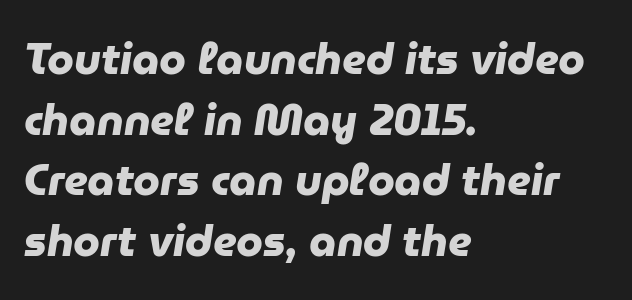
The letters are bold, with thick, heavy strokes. The foot of each line stays bare and open. This sample uses plain, unmodified letter spacing. One-word summary of the alignment: left.
